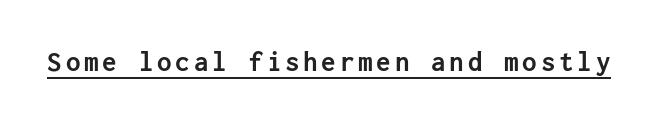
The image shows 29 px semibold sans-serif type, upright; set underlined; low stroke contrast and a medium x-height.
